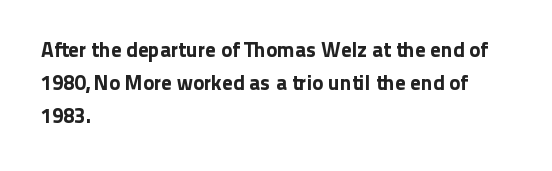
The tracking reads as untouched default to a designer's eye. Anything drawn beneath the words? Only blank space. Leading: standard. The lettering holds an erect, upright posture throughout.
